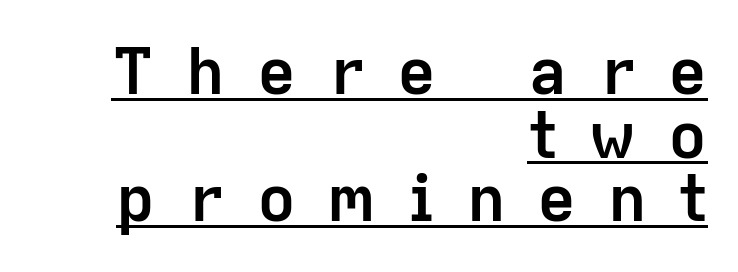
Q: Is the text bold? A: Yes.
Q: Is the text italic (slanted)? A: No, it is upright.
Q: Is the typeface a serif or a sans-serif typeface? A: Sans-serif.
Q: Is the text underlined? A: Yes.
Q: How is the paragraph aligned? A: Right-aligned.
Q: Is the spacing between letters normal or unusually wide? A: Unusually wide.
Q: Is the spacing between lines tight, normal or loose? A: Tight.
Q: Width (condensed, normal, or wide)? A: Normal.
Q: Stroke contrast? A: Low.
Q: x-height? A: Medium.
Q: Monospaced? A: No.
